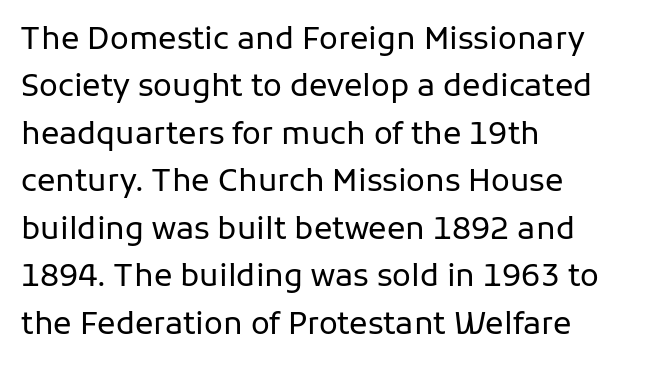
Regarding serifs, this sample does without them. Think standard paragraph weight, or any step lighter than that. The face used here is proportionally spaced, like ordinary book or web type. The letters stand upright; this is a roman face. Nobody drew a line under any word here. The passage is arranged the way most books set body copy — flush left.
